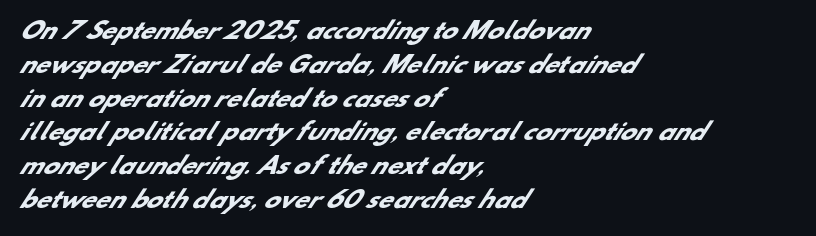
Q: Is the text bold? A: Yes.
Q: Is the text underlined? A: No.
Q: How is the paragraph aligned? A: Left-aligned.
Q: Is the spacing between letters normal or unusually wide? A: Normal.
Q: Is the spacing between lines tight, normal or loose? A: Normal.
